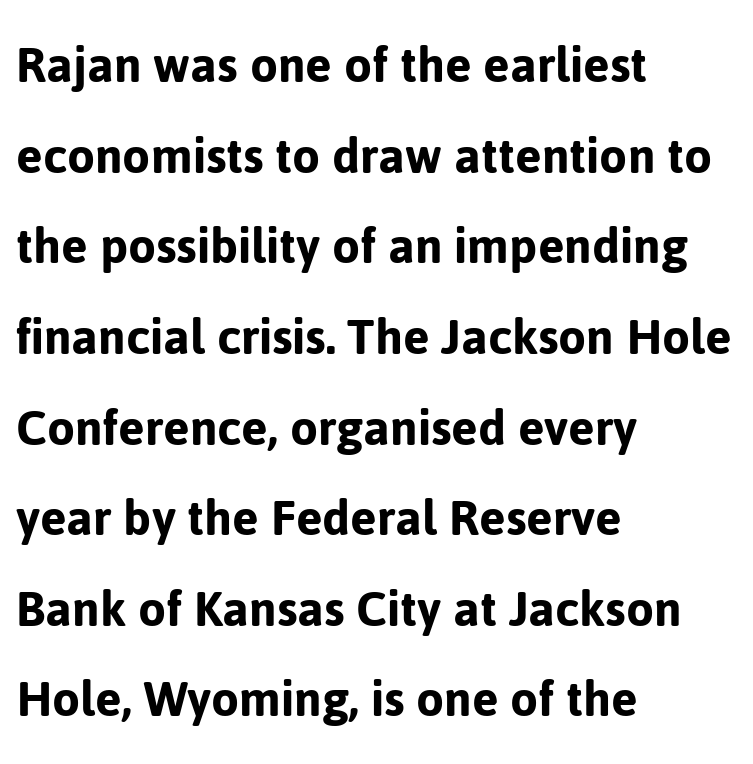
Think of a printed novel: that variable character pitch is what you see here. Ordinary non-slanted type is in use. Typographically, this falls in the sans-serif category. Lines of text with bare space underneath. Short note: letters normally spaced.
